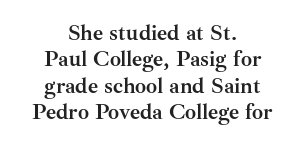
{"italic": "no", "bold": "yes", "underline": "no", "align": "center", "line_spacing_ratio": 1.2, "letter_spacing": "normal", "letter_spacing_em": 0.0, "glyph_px": 22}
